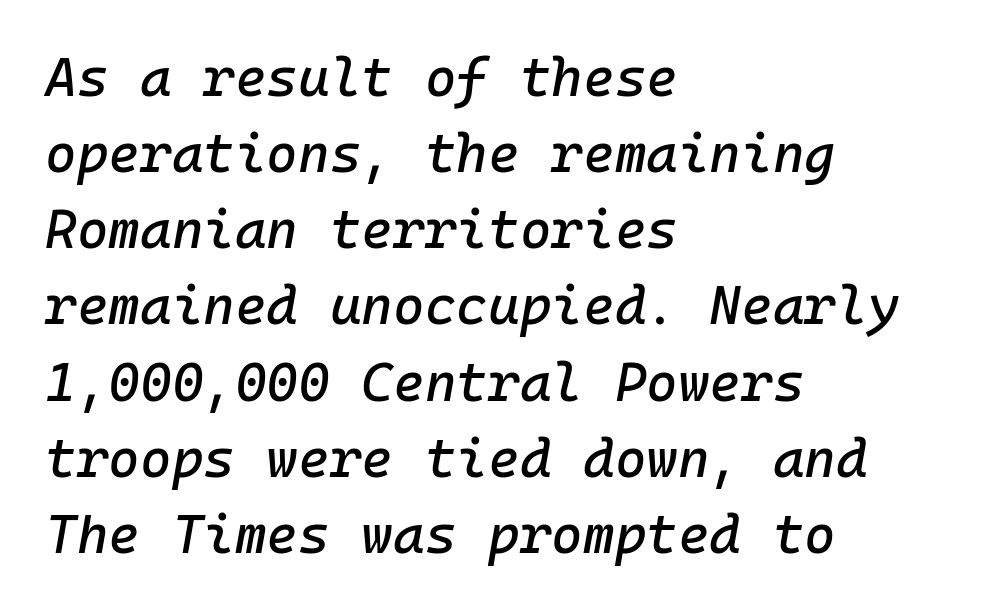
Q: Is the text italic (slanted)? A: Yes, it leans right by about 10 degrees.
Q: Is the text underlined? A: No.
Q: How is the paragraph aligned? A: Left-aligned.
Q: Is the spacing between letters normal or unusually wide? A: Normal.
Q: Is the spacing between lines tight, normal or loose? A: Normal.
Q: Width (condensed, normal, or wide)? A: Normal.
Q: Stroke contrast? A: Low.
Q: x-height? A: Medium.
Q: Monospaced? A: Yes.
